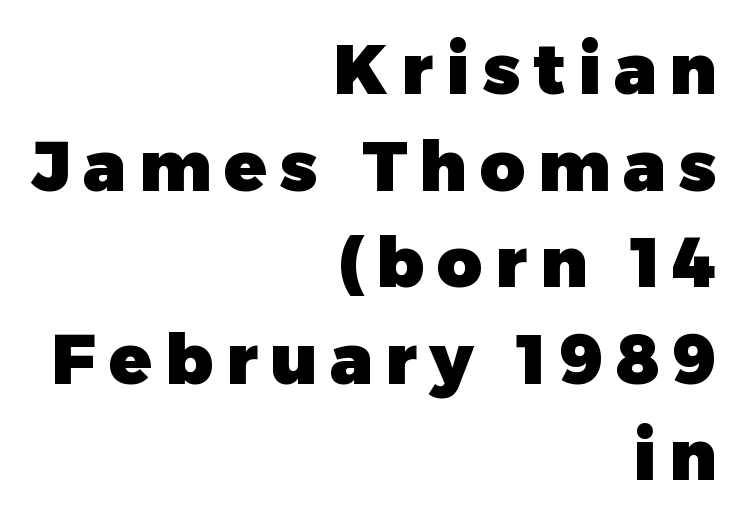
Q: Is the text bold? A: Yes.
Q: Is the text italic (slanted)? A: No, it is upright.
Q: Is the typeface a serif or a sans-serif typeface? A: Sans-serif.
Q: Is the text underlined? A: No.
Q: How is the paragraph aligned? A: Right-aligned.
Q: Is the spacing between lines tight, normal or loose? A: Normal.
Q: Width (condensed, normal, or wide)? A: Normal.
Q: Stroke contrast? A: Low.
Q: x-height? A: Medium.
Q: Monospaced? A: No.
